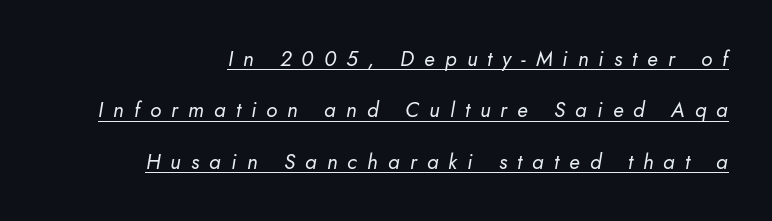
Q: Is the text bold? A: No.
Q: Is the text italic (slanted)? A: Yes, it leans right by about 10 degrees.
Q: Is the text underlined? A: Yes.
Q: Is the spacing between letters normal or unusually wide? A: Unusually wide.
Q: Is the spacing between lines tight, normal or loose? A: Loose.
